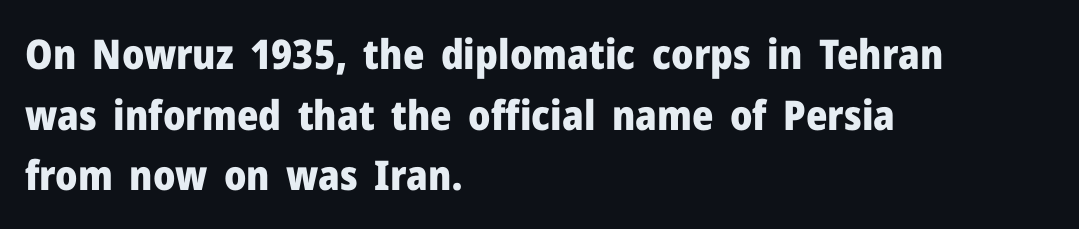
Q: Is the text bold? A: Yes.
Q: Is the text italic (slanted)? A: No, it is upright.
Q: Is the typeface a serif or a sans-serif typeface? A: Sans-serif.
Q: Is the text underlined? A: No.
Q: How is the paragraph aligned? A: Left-aligned.
Q: Is the spacing between letters normal or unusually wide? A: Normal.
Q: Is the spacing between lines tight, normal or loose? A: Normal.
Q: Width (condensed, normal, or wide)? A: Normal.
Q: Stroke contrast? A: Low.
Q: x-height? A: Medium.
Q: Monospaced? A: No.
